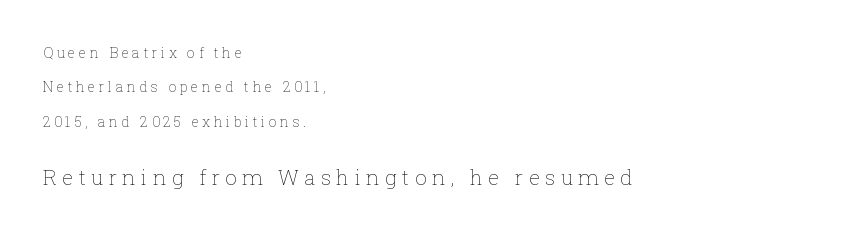
The image shows 21 px text type, upright; set left-aligned, loose line spacing (2.45x), unusually wide letter spacing (+0.25 em), not underlined; the second (bottom) block is 1.5x larger.
